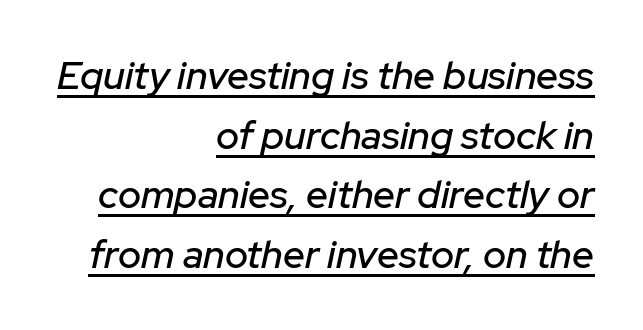
{"italic": "yes", "lean": "right", "slant_degrees": 12, "width": "normal", "stroke_contrast": "low", "x_height": "medium", "monospaced": "no", "underline": "yes", "align": "right", "line_spacing": "normal", "line_spacing_ratio": 1.53, "letter_spacing": "normal", "letter_spacing_em": 0.0, "glyph_px": 39}
